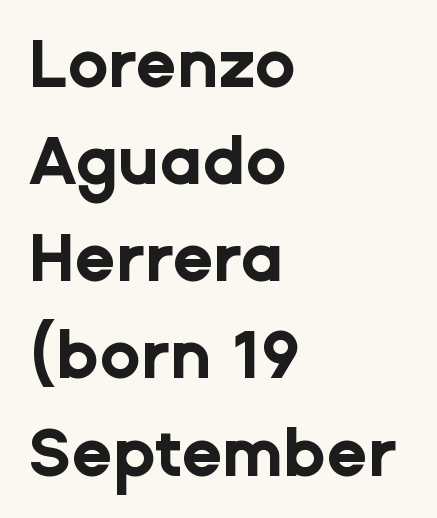
{"serif": "no", "italic": "no", "bold": "yes", "weight": "bold", "width": "normal", "stroke_contrast": "low", "x_height": "medium", "monospaced": "no", "underline": "no", "align": "left", "line_spacing": "normal", "line_spacing_ratio": 1.45, "letter_spacing": "normal", "letter_spacing_em": 0.0, "glyph_px": 67}
